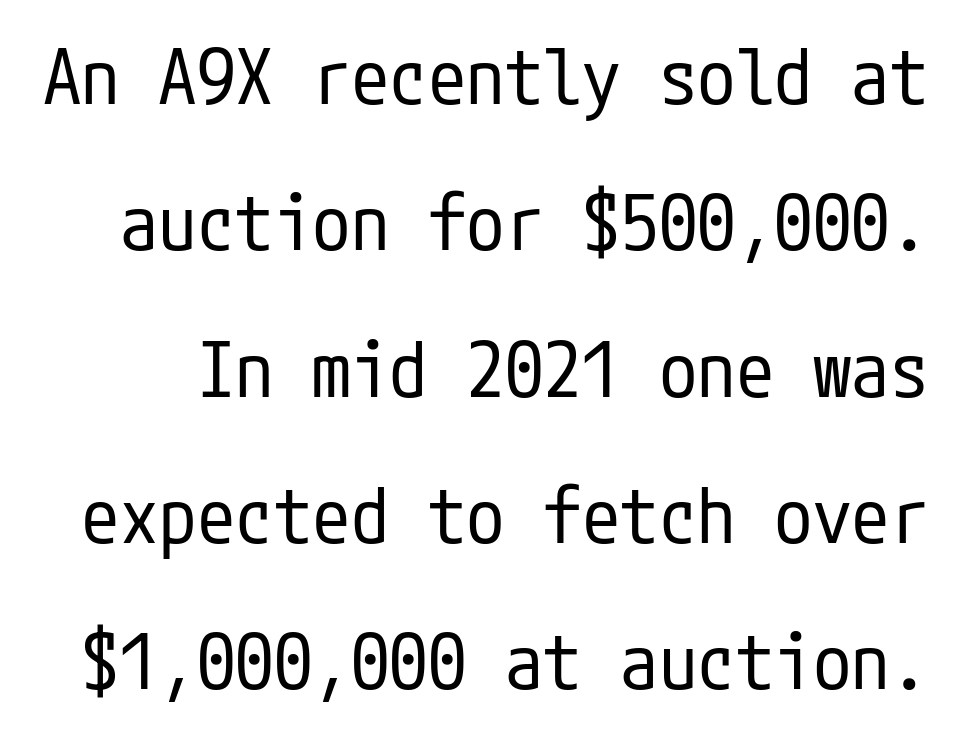
{"serif": "no", "italic": "no", "bold": "no", "weight": "regular", "width": "condensed", "stroke_contrast": "low", "x_height": "medium", "underline": "no", "line_spacing": "loose", "line_spacing_ratio": 1.9, "letter_spacing": "normal", "letter_spacing_em": 0.0, "glyph_px": 77}
